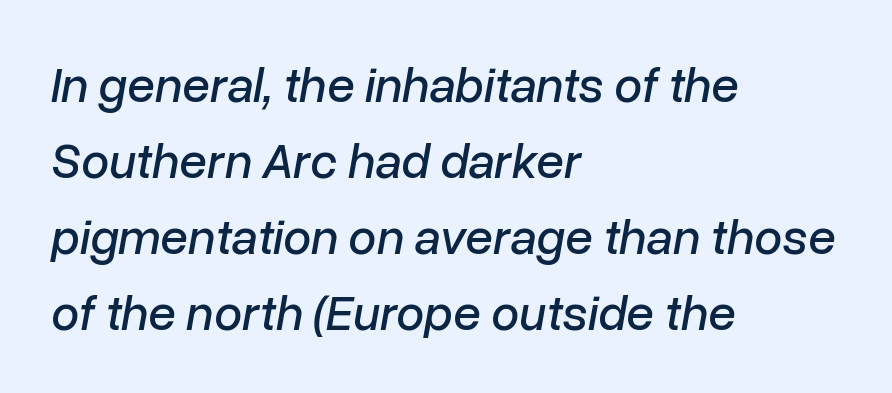
{"italic": "yes", "lean": "right", "slant_degrees": 10, "width": "normal", "stroke_contrast": "low", "x_height": "medium", "monospaced": "no", "underline": "no", "align": "left", "line_spacing": "normal", "line_spacing_ratio": 1.52, "letter_spacing": "normal", "letter_spacing_em": 0.0, "glyph_px": 50}
